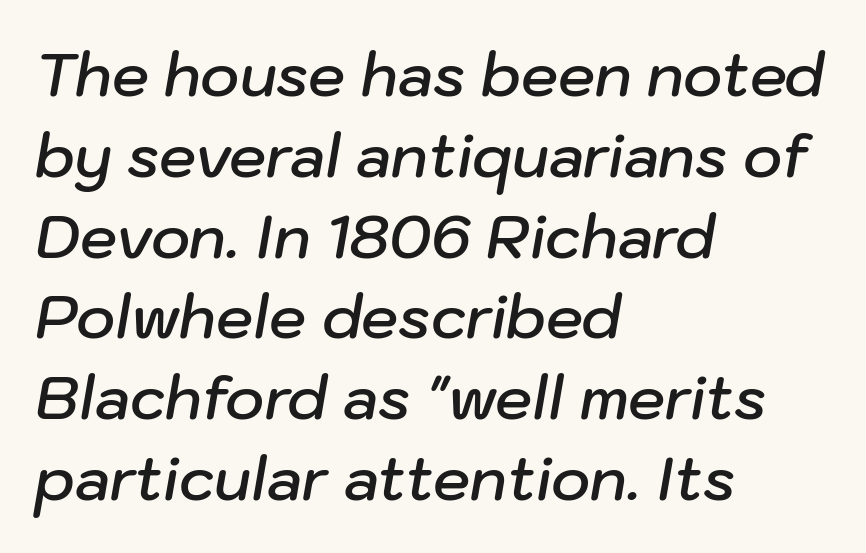
{"italic": "yes", "lean": "right", "slant_degrees": 10, "bold": "semi", "weight": "semibold", "width": "normal", "stroke_contrast": "low", "x_height": "medium", "monospaced": "no", "underline": "no", "align": "left", "line_spacing": "normal", "line_spacing_ratio": 1.37, "letter_spacing": "normal", "letter_spacing_em": 0.0, "glyph_px": 59}
